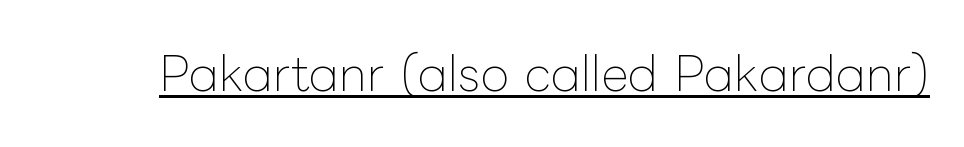
Varying glyph widths throughout — classic text-font behaviour. Is there an underline? Yes — a line sits under the letters. The typesetting does not lean heavy: it is not bold. This rendering leaves character spacing at its baseline value. This is the regular roman posture of the typeface.
